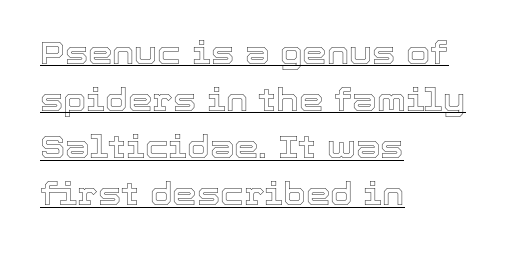
Q: Is the text italic (slanted)? A: No, it is upright.
Q: Is the text underlined? A: Yes.
Q: How is the paragraph aligned? A: Left-aligned.
Q: Is the spacing between letters normal or unusually wide? A: Normal.
Q: Is the spacing between lines tight, normal or loose? A: Normal.
Q: Width (condensed, normal, or wide)? A: Normal.
Q: x-height? A: Medium.
Q: Monospaced? A: No.
